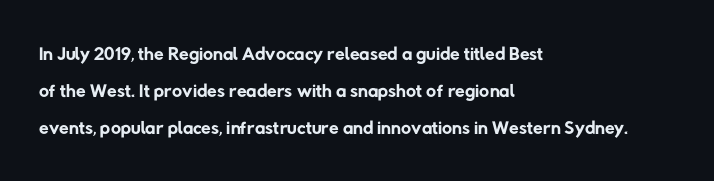
How are the letters spaced? Ordinarily, with no added tracking. Glance below the letters and you will spot only blank space. Vertical spacing — default. The typeface has the unassuming heft of standard copy or less. Looks like regular typesetting: each glyph gets only the width it needs. Are there feet on the stems? There aren't — it's a sans.
